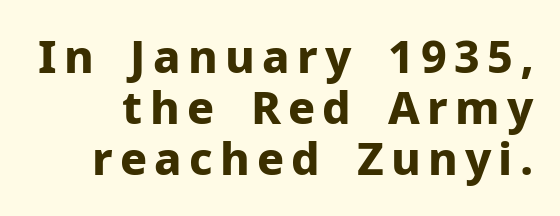
{"serif": "no", "italic": "no", "bold": "yes", "weight": "bold", "width": "normal", "stroke_contrast": "low", "x_height": "medium", "monospaced": "no", "underline": "no", "line_spacing": "tight", "line_spacing_ratio": 1.13, "glyph_px": 45}
